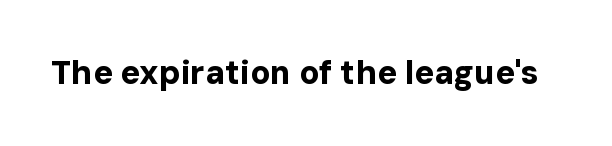
The image shows 33 px bold sans-serif type, upright; set normal letter spacing, not underlined; low stroke contrast and a medium x-height.
